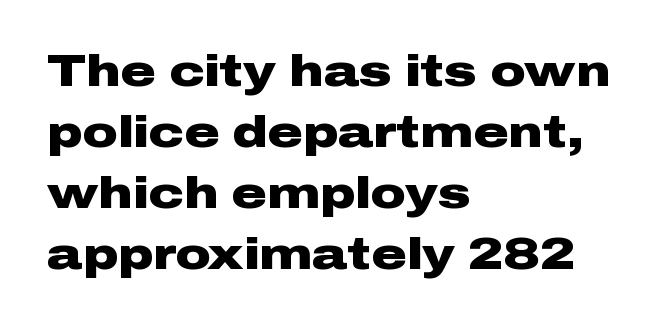
{"serif": "no", "italic": "no", "bold": "yes", "weight": "heavy", "width": "wide", "stroke_contrast": "low", "x_height": "medium", "monospaced": "no", "underline": "no", "align": "left", "line_spacing": "normal", "line_spacing_ratio": 1.39, "letter_spacing": "normal", "letter_spacing_em": 0.0, "glyph_px": 44}
